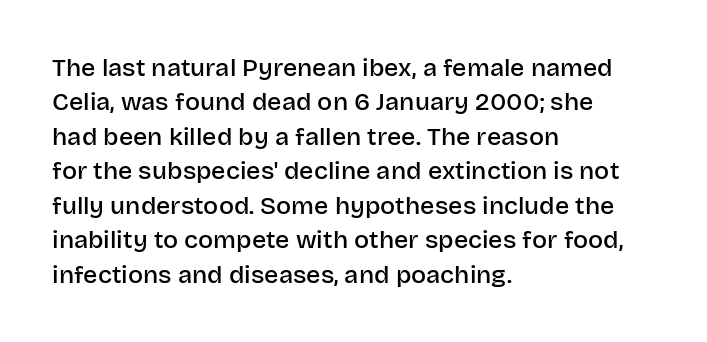
The image shows 25 px text type, upright; set left-aligned, normal line spacing (1.38x), normal letter spacing, not underlined.
